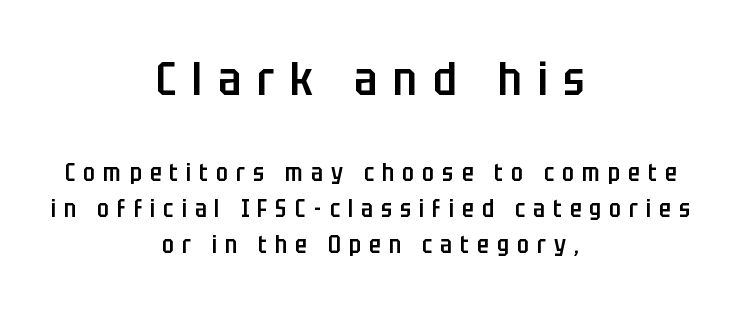
The image shows 47 px semibold, condensed sans-serif type, upright; set centered, normal line spacing (1.51x), unusually wide letter spacing (+0.34 em), not underlined; the first (top) block is 1.96x larger; low stroke contrast and a large x-height.
